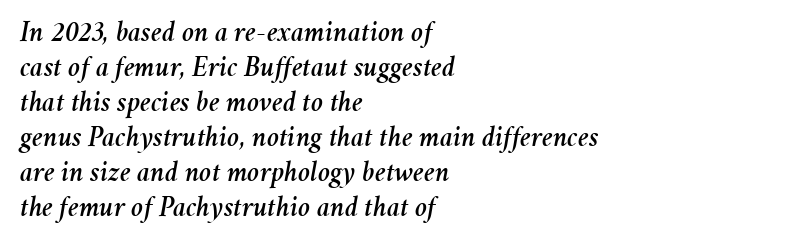
The image shows 29 px text type, italic (leaning right); set left-aligned, line spacing 1.21x, normal letter spacing, not underlined; medium stroke contrast and a medium x-height.
